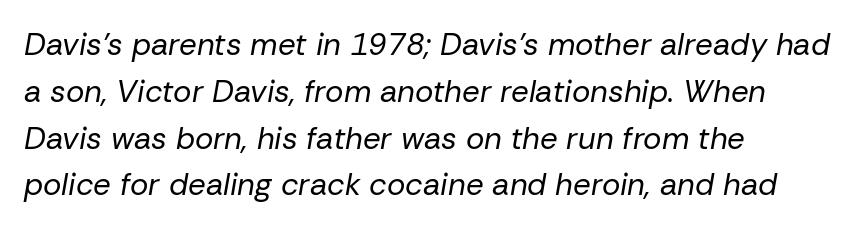
Q: Is the text bold? A: No.
Q: Is the text italic (slanted)? A: Yes, it leans right by about 10 degrees.
Q: Is the text underlined? A: No.
Q: How is the paragraph aligned? A: Left-aligned.
Q: Is the spacing between letters normal or unusually wide? A: Normal.
Q: Is the spacing between lines tight, normal or loose? A: Normal.
Q: Width (condensed, normal, or wide)? A: Normal.
Q: Stroke contrast? A: Low.
Q: x-height? A: Medium.
Q: Monospaced? A: No.
